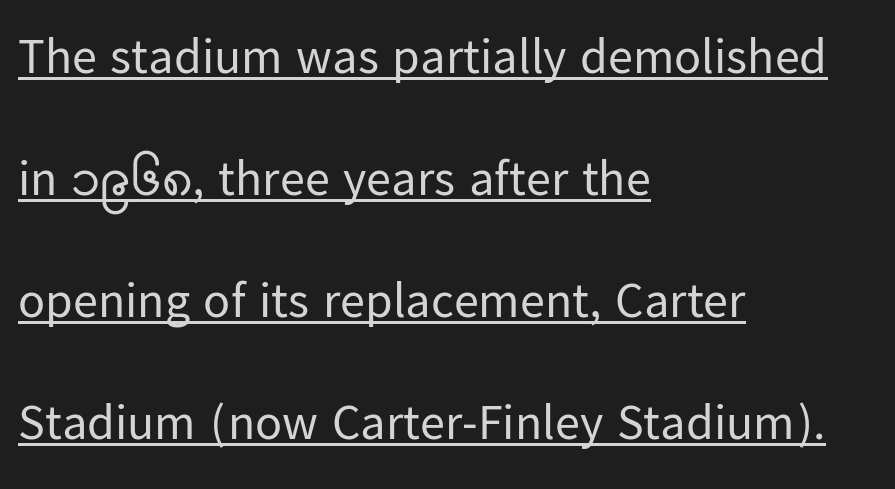
Q: Is the text bold? A: No.
Q: Is the text italic (slanted)? A: No, it is upright.
Q: Is the typeface a serif or a sans-serif typeface? A: Sans-serif.
Q: Is the text underlined? A: Yes.
Q: How is the paragraph aligned? A: Left-aligned.
Q: Is the spacing between letters normal or unusually wide? A: Normal.
Q: Is the spacing between lines tight, normal or loose? A: Loose.
Q: Width (condensed, normal, or wide)? A: Normal.
Q: Stroke contrast? A: Low.
Q: x-height? A: Medium.
Q: Monospaced? A: No.
